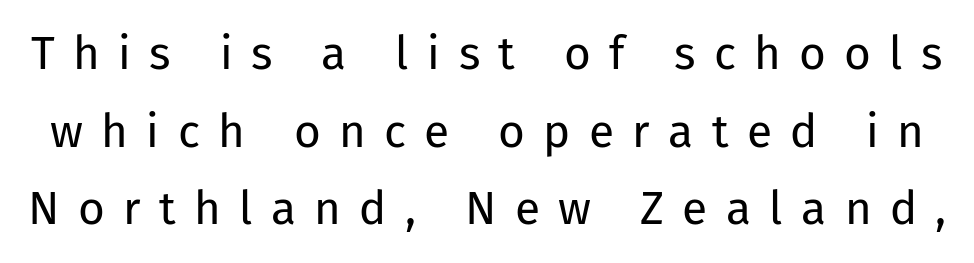
Q: Is the text bold? A: No.
Q: Is the text italic (slanted)? A: No, it is upright.
Q: Is the typeface a serif or a sans-serif typeface? A: Sans-serif.
Q: Is the text underlined? A: No.
Q: Is the spacing between letters normal or unusually wide? A: Unusually wide.
Q: Is the spacing between lines tight, normal or loose? A: Normal.
Q: Width (condensed, normal, or wide)? A: Normal.
Q: Stroke contrast? A: Low.
Q: x-height? A: Medium.
Q: Monospaced? A: No.
